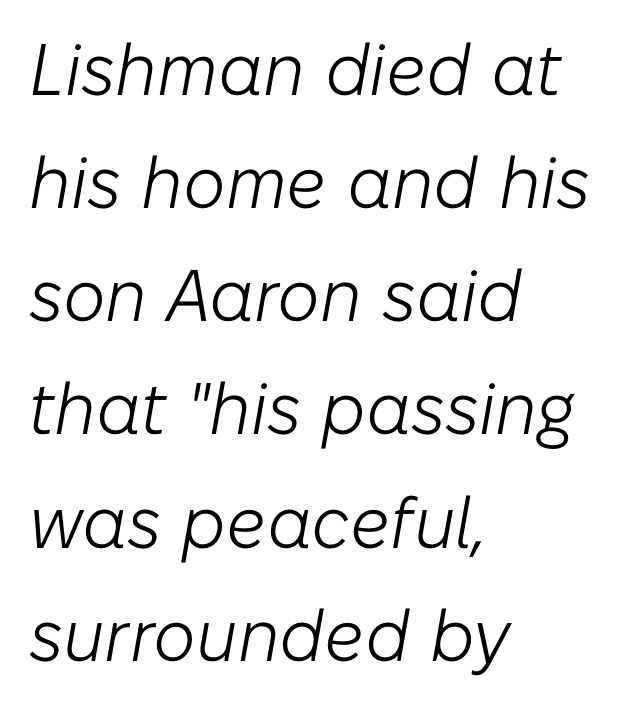
Q: Is the text bold? A: No.
Q: Is the text italic (slanted)? A: Yes, it leans right by about 10 degrees.
Q: Is the text underlined? A: No.
Q: How is the paragraph aligned? A: Left-aligned.
Q: Is the spacing between letters normal or unusually wide? A: Normal.
Q: Is the spacing between lines tight, normal or loose? A: Normal.
Q: Width (condensed, normal, or wide)? A: Normal.
Q: Stroke contrast? A: Low.
Q: x-height? A: Medium.
Q: Monospaced? A: No.
